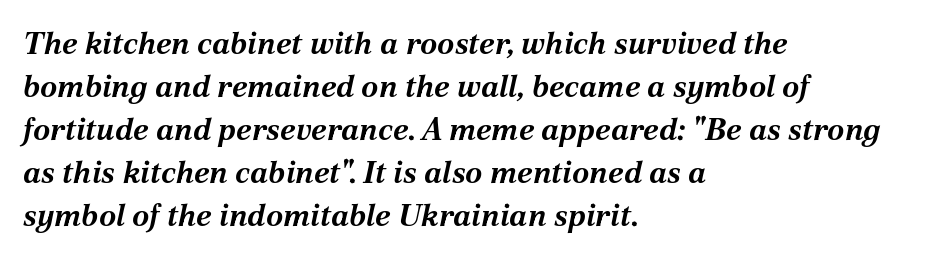
The space directly below the letters is spotless. The space between consecutive lines is moderate. Reading down the block, your eye returns to a fixed left position each line. Think of a printed novel: that variable character pitch is what you see here. The gaps between neighbouring characters are ordinary and unremarkable. The characters look thick and weighty, a clear bold.
